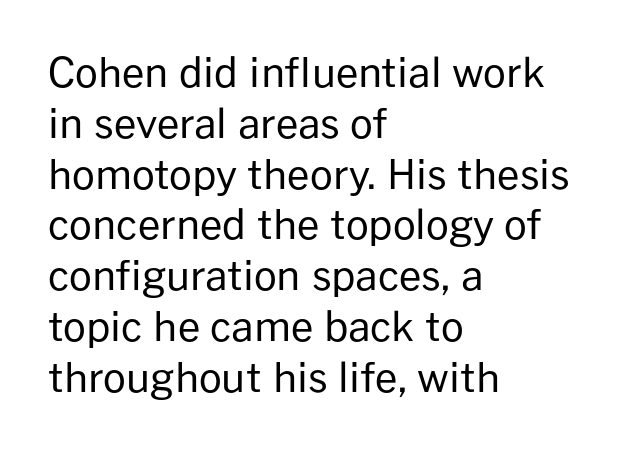
The image shows 40 px regular-weight sans-serif type, upright; set left-aligned, normal line spacing (1.27x), normal letter spacing, not underlined; low stroke contrast and a medium x-height.
